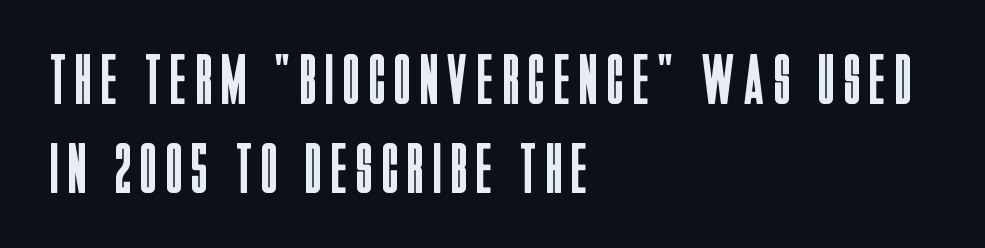
Proportional: the letters do not fall into vertical columns. The line-height multiplier appears to be the usual default. A sans-serif font was chosen for this passage. Visually the block forms a straight wall on the left and a jagged coastline on the right. The glyphs are unaccompanied by any horizontal stroke below them.
